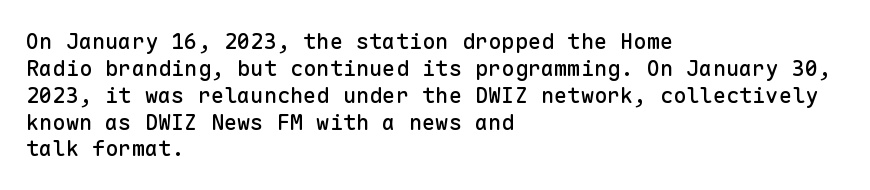
Q: Is the text italic (slanted)? A: No, it is upright.
Q: Is the text underlined? A: No.
Q: How is the paragraph aligned? A: Left-aligned.
Q: Is the spacing between letters normal or unusually wide? A: Normal.
